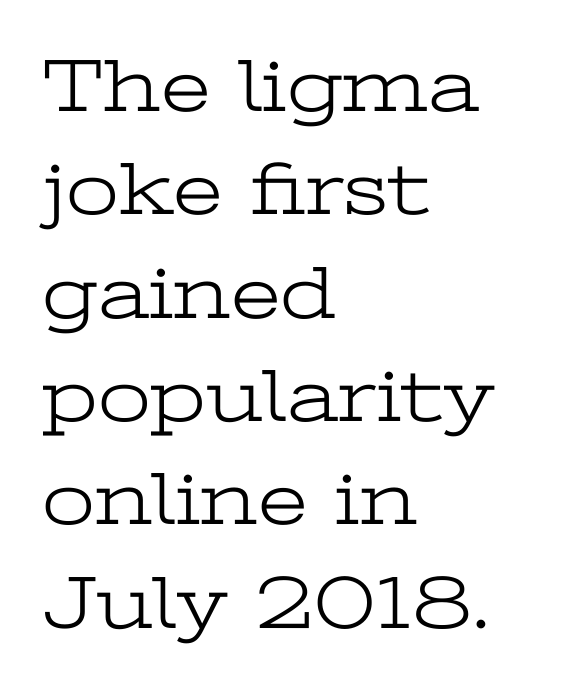
Tall strokes in this sample are plumb rather than angled. Words appear dense and cohesive because spacing is normal. The cut favours lightness, reaching ordinary text weight at its darkest. Little horizontal feet cap the strokes, marking this as serif type.
